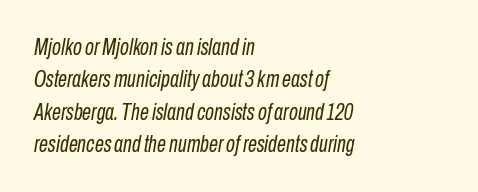
{"italic": "yes", "lean": "right", "slant_degrees": 10, "bold": "no", "underline": "no", "align": "left", "line_spacing": "normal", "line_spacing_ratio": 1.41, "letter_spacing": "normal", "letter_spacing_em": 0.0, "glyph_px": 23}
